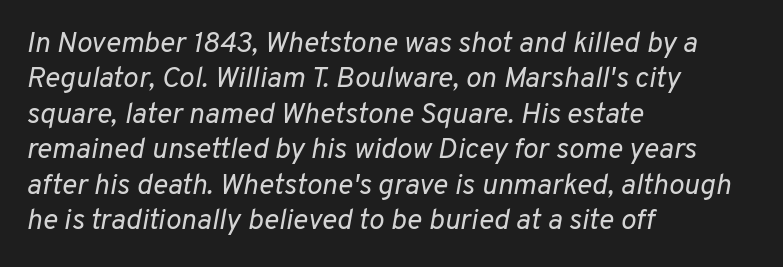
The image shows 29 px regular-weight type, italic (leaning right); set left-aligned, line spacing 1.22x, normal letter spacing, not underlined; low stroke contrast and a medium x-height.
